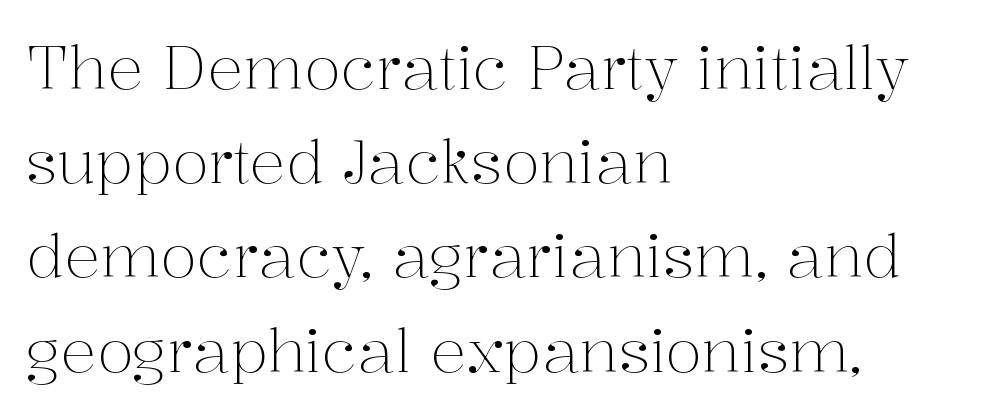
{"serif": "yes", "italic": "no", "bold": "no", "weight": "light", "width": "normal", "stroke_contrast": "medium", "x_height": "medium", "monospaced": "no", "underline": "no", "align": "left", "line_spacing": "normal", "line_spacing_ratio": 1.57, "letter_spacing": "normal", "letter_spacing_em": 0.0, "glyph_px": 60}
